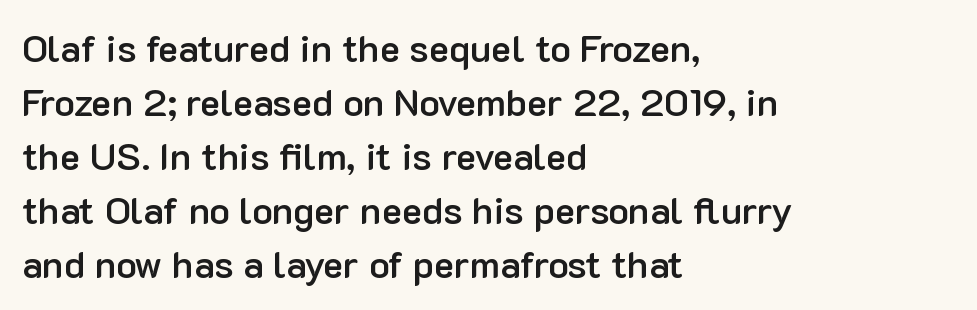
{"serif": "no", "italic": "no", "bold": "semi", "weight": "semibold", "width": "normal", "stroke_contrast": "low", "x_height": "medium", "monospaced": "no", "underline": "no", "align": "left", "line_spacing": "normal", "line_spacing_ratio": 1.42, "letter_spacing": "normal", "letter_spacing_em": 0.0, "glyph_px": 38}
